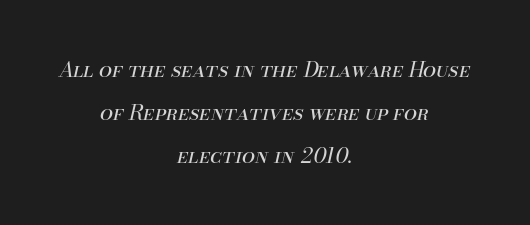
A student would call this center alignment; a typographer would say set centered. The letterforms sit at book weight or below. The lettering tilts uniformly, giving the passage an italic look. Whoever set this chose breathing room over compactness in the vertical rhythm. Only glyphs here, with clear space below each row.
